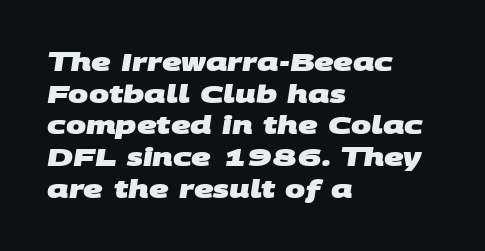
Underlining? Definitely not there. Evenly set lines give the paragraph a standard silhouette. Each line starts at the same left margin while the right side varies. The letters are bold, with thick, heavy strokes. Short note: letters normally spaced.
